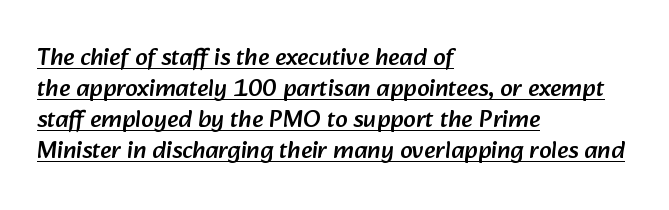
The image shows 25 px text type; set left-aligned, line spacing 1.24x, normal letter spacing, underlined.
